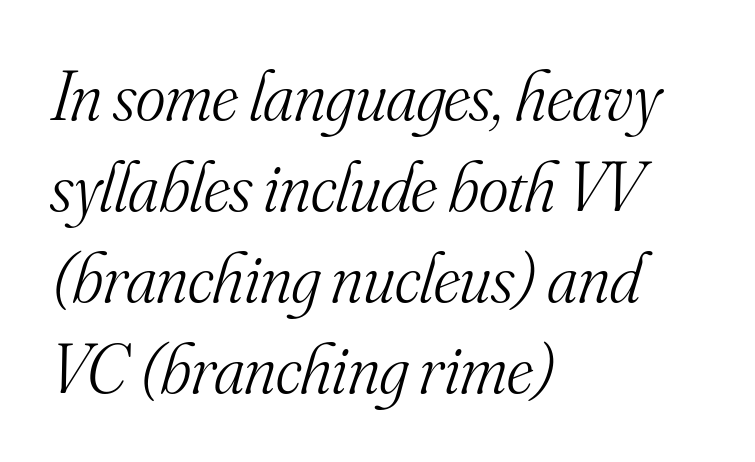
{"serif": "yes", "italic": "yes", "lean": "right", "slant_degrees": 16, "bold": "no", "weight": "light", "width": "normal", "stroke_contrast": "medium", "x_height": "small", "monospaced": "no", "underline": "no", "align": "left", "line_spacing": "normal", "line_spacing_ratio": 1.28, "letter_spacing": "normal", "letter_spacing_em": 0.0, "glyph_px": 71}
